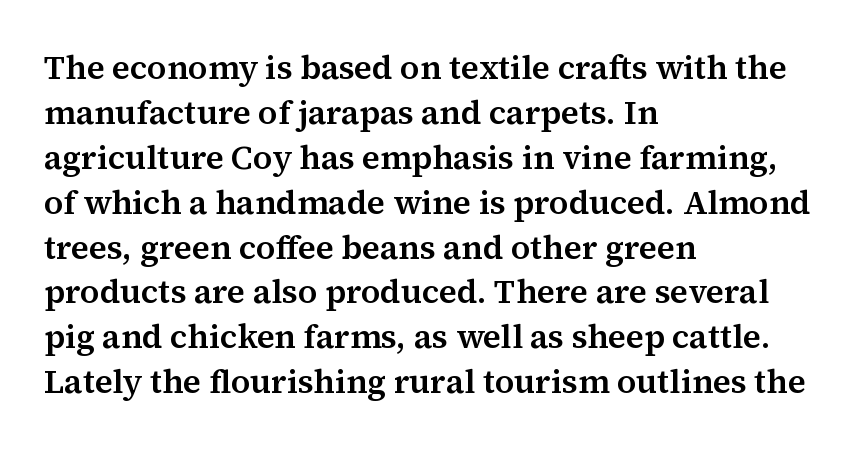
{"serif": "yes", "italic": "no", "width": "normal", "stroke_contrast": "medium", "x_height": "medium", "monospaced": "no", "underline": "no", "align": "left", "line_spacing": "normal", "line_spacing_ratio": 1.36, "letter_spacing": "normal", "letter_spacing_em": 0.0, "glyph_px": 33}
